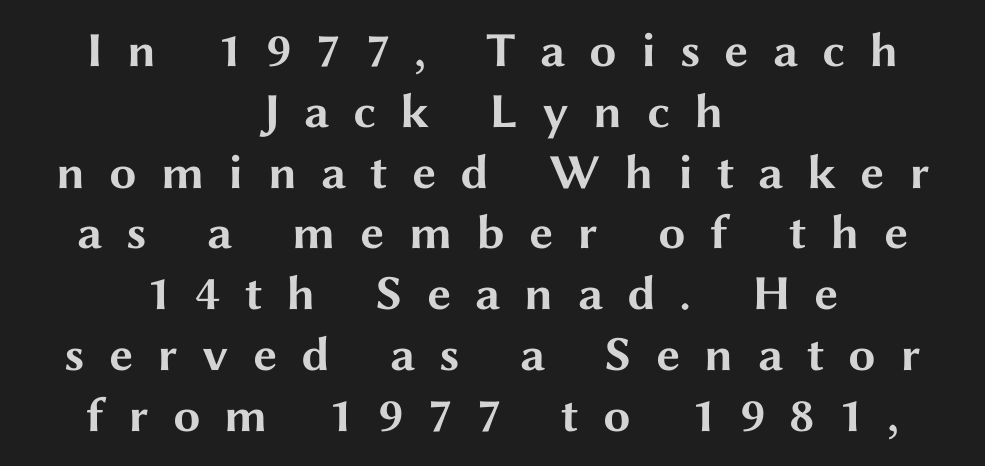
Q: Is the text bold? A: Yes.
Q: Is the text italic (slanted)? A: No, it is upright.
Q: Is the typeface a serif or a sans-serif typeface? A: Sans-serif.
Q: Is the text underlined? A: No.
Q: How is the paragraph aligned? A: Centered.
Q: Is the spacing between letters normal or unusually wide? A: Unusually wide.
Q: Width (condensed, normal, or wide)? A: Wide.
Q: Stroke contrast? A: Medium.
Q: x-height? A: Medium.
Q: Monospaced? A: No.
